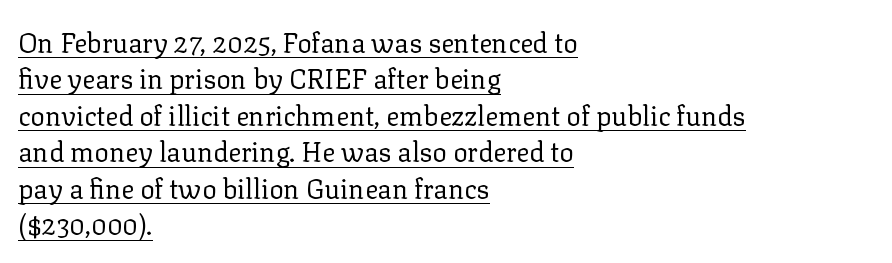
The image shows 27 px text type, upright; set left-aligned, normal line spacing (1.35x), normal letter spacing, underlined.
